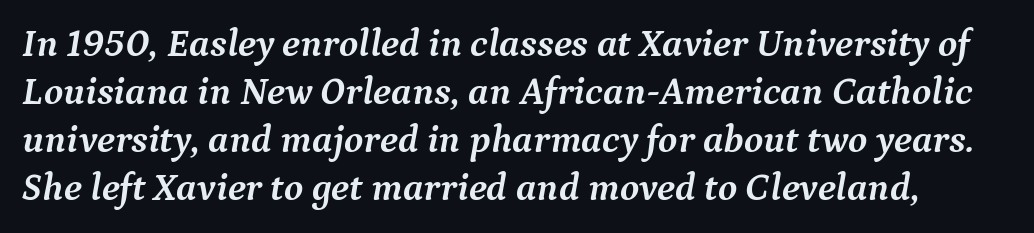
The font family rendered here belongs to the serif group. Do the characters align in a grid? No, the font is proportional. Emphasis by weight is at full strength: bold. Default kerning and tracking; the words read as compact shapes. Underlining? Definitely not there. When letters slant like this, we call the style italic.
